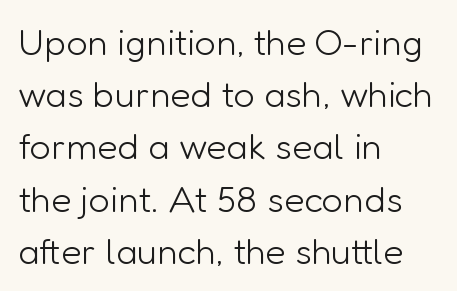
Q: Is the text bold? A: No.
Q: Is the text italic (slanted)? A: No, it is upright.
Q: Is the typeface a serif or a sans-serif typeface? A: Sans-serif.
Q: Is the text underlined? A: No.
Q: How is the paragraph aligned? A: Left-aligned.
Q: Is the spacing between letters normal or unusually wide? A: Normal.
Q: Is the spacing between lines tight, normal or loose? A: Normal.
Q: Width (condensed, normal, or wide)? A: Normal.
Q: Stroke contrast? A: Low.
Q: x-height? A: Medium.
Q: Monospaced? A: No.
